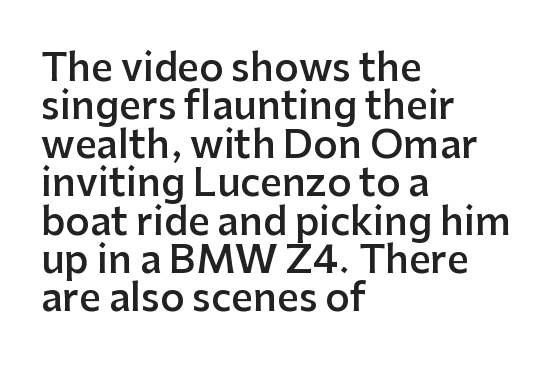
{"serif": "no", "italic": "no", "bold": "semi", "weight": "semibold", "width": "normal", "stroke_contrast": "low", "x_height": "medium", "monospaced": "no", "underline": "no", "align": "left", "line_spacing": "tight", "line_spacing_ratio": 1.01, "letter_spacing": "normal", "letter_spacing_em": 0.0, "glyph_px": 38}
